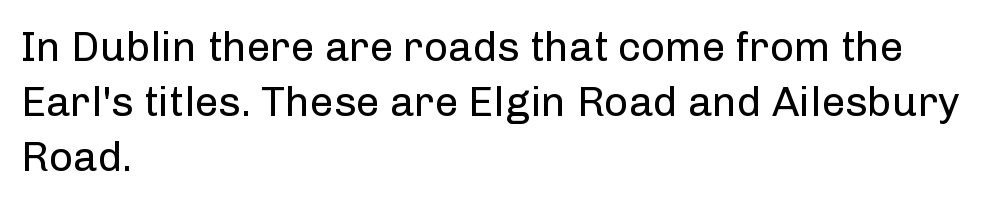
{"serif": "no", "italic": "no", "bold": "no", "weight": "regular", "width": "normal", "stroke_contrast": "low", "x_height": "medium", "monospaced": "no", "underline": "no", "align": "left", "line_spacing": "normal", "line_spacing_ratio": 1.31, "letter_spacing": "normal", "letter_spacing_em": 0.0, "glyph_px": 42}
